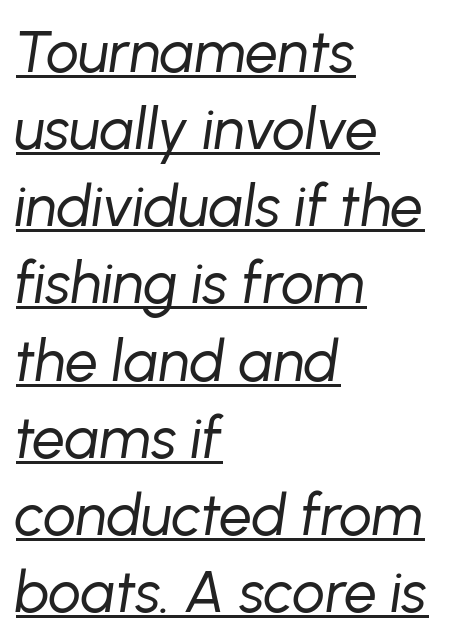
The image shows 58 px regular-weight type, italic (leaning right); set left-aligned, normal line spacing (1.33x), normal letter spacing, underlined; low stroke contrast and a medium x-height.
